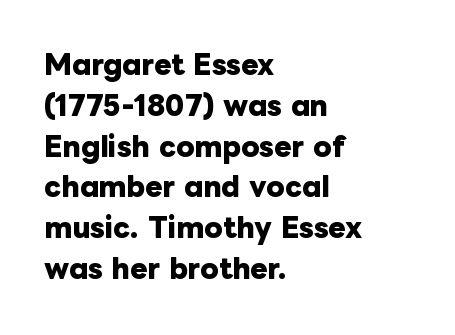
The image shows 26 px bold type, upright; set left-aligned, normal line spacing (1.57x), normal letter spacing, not underlined.
